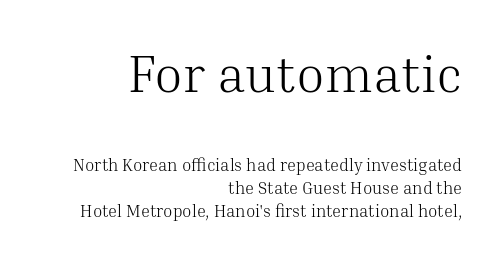
Q: Is the text bold? A: No.
Q: Is the text italic (slanted)? A: No, it is upright.
Q: Is the typeface a serif or a sans-serif typeface? A: Serif.
Q: Is the text underlined? A: No.
Q: How is the paragraph aligned? A: Right-aligned.
Q: Is the spacing between letters normal or unusually wide? A: Normal.
Q: Is the spacing between lines tight, normal or loose? A: Normal.
Q: Which block of text is set in a larger size, the first (top) or the second (bottom)? A: The first (top) one.
Q: Width (condensed, normal, or wide)? A: Normal.
Q: Stroke contrast? A: Medium.
Q: x-height? A: Medium.
Q: Monospaced? A: No.
